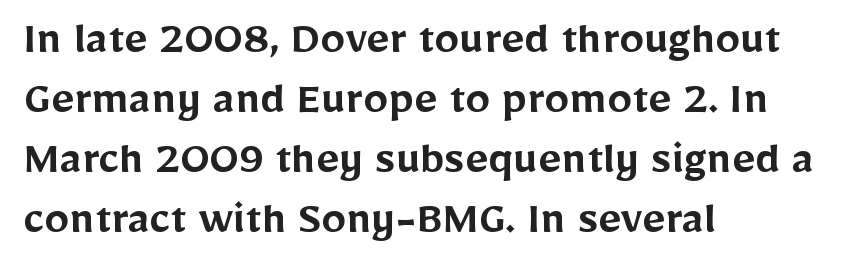
Q: Is the text bold? A: Semi-bold.
Q: Is the text italic (slanted)? A: No, it is upright.
Q: Is the typeface a serif or a sans-serif typeface? A: Sans-serif.
Q: Is the text underlined? A: No.
Q: How is the paragraph aligned? A: Left-aligned.
Q: Is the spacing between letters normal or unusually wide? A: Normal.
Q: Width (condensed, normal, or wide)? A: Normal.
Q: Stroke contrast? A: Low.
Q: x-height? A: Medium.
Q: Monospaced? A: No.
